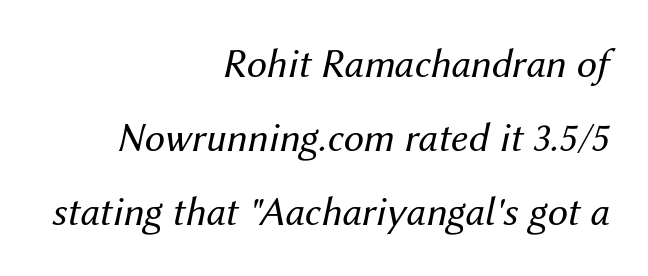
This sample has the flowing, uneven cadence of proportional lettering. Descenders hang freely into open space. The characters are drawn with everyday or finer stroke widths. The paragraph has a hard right edge and a soft left edge. Words appear dense and cohesive because spacing is normal.
